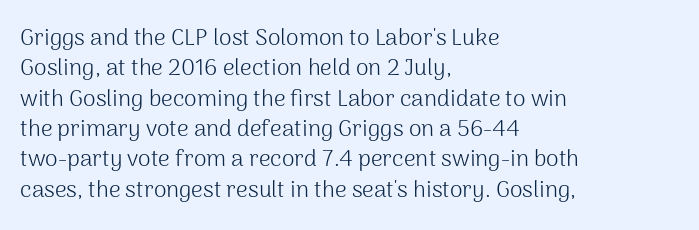
Q: Is the text bold? A: No.
Q: Is the text italic (slanted)? A: No, it is upright.
Q: Is the text underlined? A: No.
Q: How is the paragraph aligned? A: Left-aligned.
Q: Is the spacing between letters normal or unusually wide? A: Normal.
Q: Is the spacing between lines tight, normal or loose? A: Normal.
